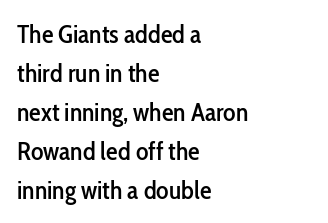
Q: Is the text italic (slanted)? A: No, it is upright.
Q: Is the text underlined? A: No.
Q: How is the paragraph aligned? A: Left-aligned.
Q: Is the spacing between letters normal or unusually wide? A: Normal.
Q: Is the spacing between lines tight, normal or loose? A: Normal.
